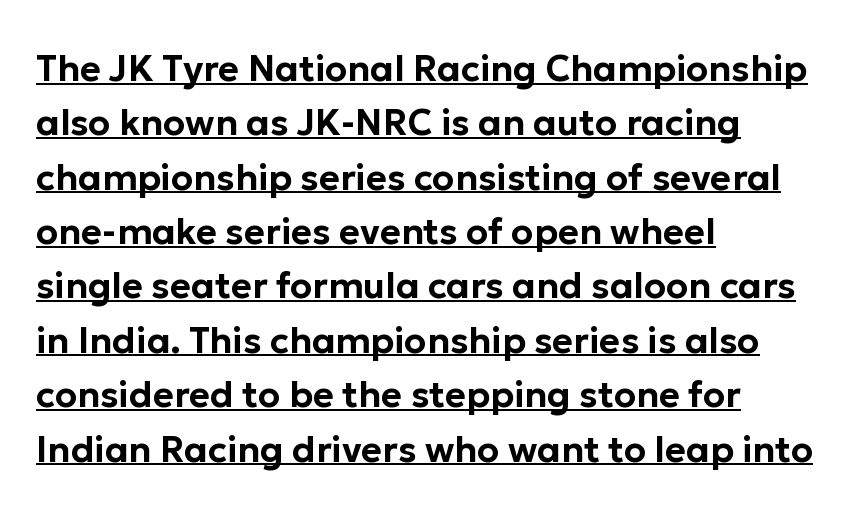
Q: Is the text italic (slanted)? A: No, it is upright.
Q: Is the typeface a serif or a sans-serif typeface? A: Sans-serif.
Q: Is the text underlined? A: Yes.
Q: How is the paragraph aligned? A: Left-aligned.
Q: Is the spacing between letters normal or unusually wide? A: Normal.
Q: Is the spacing between lines tight, normal or loose? A: Normal.
Q: Width (condensed, normal, or wide)? A: Normal.
Q: Stroke contrast? A: Low.
Q: x-height? A: Medium.
Q: Monospaced? A: No.
